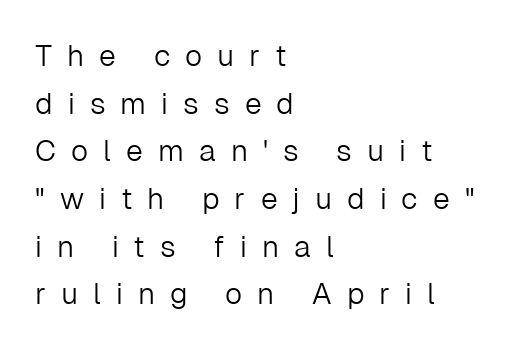
Q: Is the text bold? A: No.
Q: Is the text italic (slanted)? A: No, it is upright.
Q: Is the typeface a serif or a sans-serif typeface? A: Sans-serif.
Q: Is the text underlined? A: No.
Q: How is the paragraph aligned? A: Left-aligned.
Q: Is the spacing between letters normal or unusually wide? A: Unusually wide.
Q: Is the spacing between lines tight, normal or loose? A: Normal.
Q: Width (condensed, normal, or wide)? A: Normal.
Q: Stroke contrast? A: Low.
Q: x-height? A: Medium.
Q: Monospaced? A: No.
